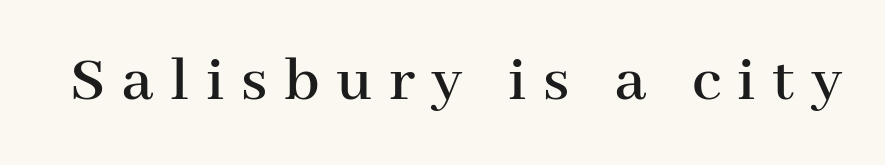
{"serif": "yes", "italic": "no", "width": "normal", "stroke_contrast": "high", "x_height": "medium", "monospaced": "no", "underline": "no", "letter_spacing": "wide", "letter_spacing_em": 0.25, "glyph_px": 66}
